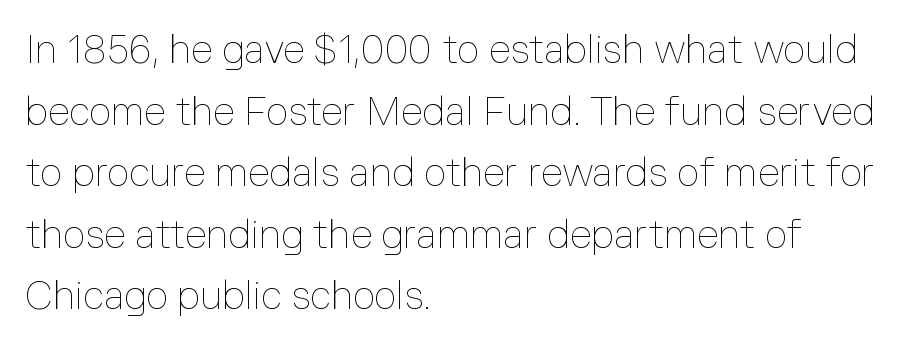
{"italic": "no", "bold": "no", "weight": "thin", "width": "normal", "stroke_contrast": "low", "x_height": "medium", "monospaced": "no", "underline": "no", "align": "left", "line_spacing": "normal", "line_spacing_ratio": 1.58, "letter_spacing": "normal", "letter_spacing_em": 0.0, "glyph_px": 39}
